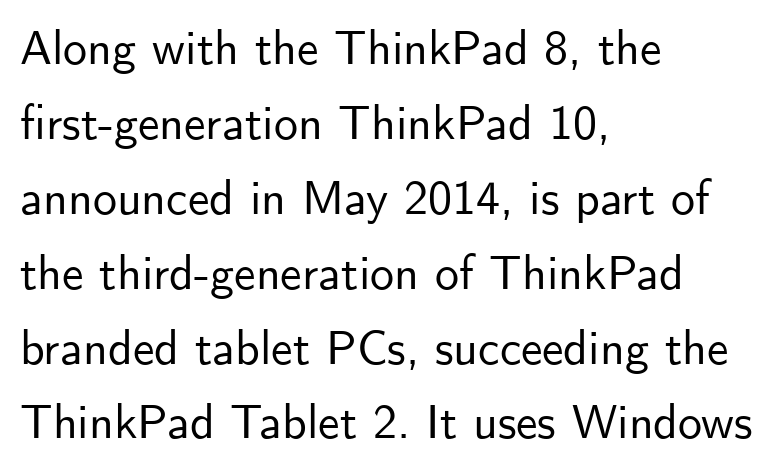
The image shows 48 px sans-serif type, upright; set left-aligned, normal line spacing (1.56x), normal letter spacing, not underlined; low stroke contrast and a small x-height.
